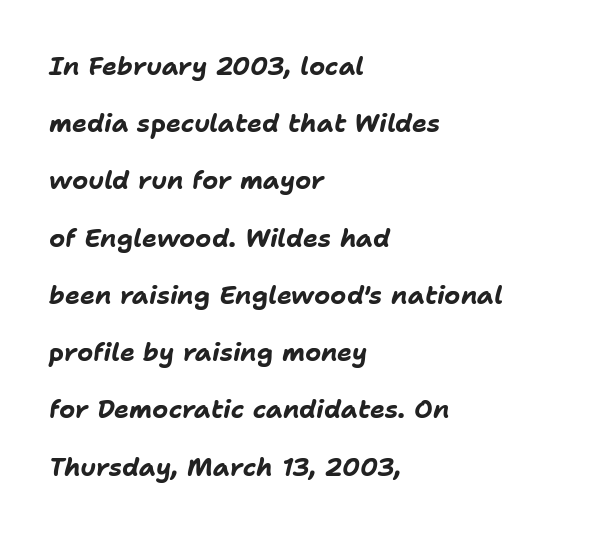
Vertically, the passage feels expansive, rows floating well apart. A typesetter would mark this as italic. Typesetter's note: full bold, strokes at maximum text heaviness. Letters rest on an invisible, unmarked baseline. The passage is arranged the way most books set body copy — flush left.
